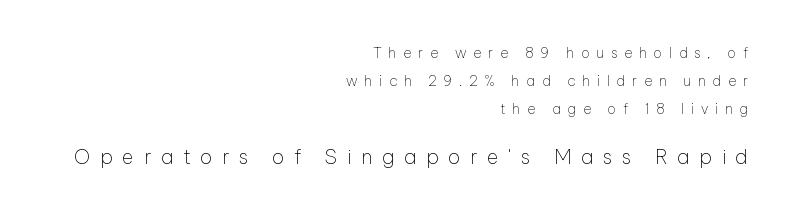
{"italic": "no", "bold": "no", "underline": "no", "align": "right", "line_spacing": "loose", "line_spacing_ratio": 1.99, "letter_spacing": "wide", "letter_spacing_em": 0.48, "larger_block": "second", "size_ratio": 1.43, "glyph_px": 20}
